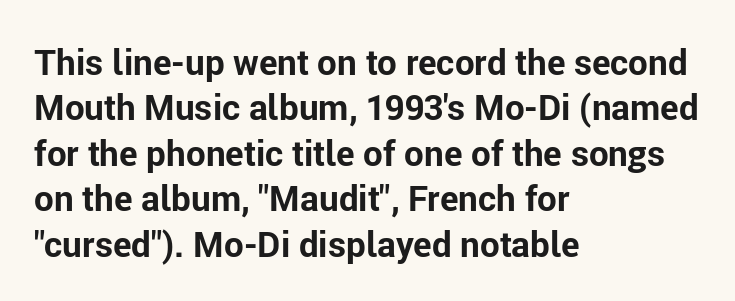
Q: Is the text bold? A: Yes.
Q: Is the text italic (slanted)? A: No, it is upright.
Q: Is the typeface a serif or a sans-serif typeface? A: Sans-serif.
Q: Is the text underlined? A: No.
Q: How is the paragraph aligned? A: Left-aligned.
Q: Is the spacing between letters normal or unusually wide? A: Normal.
Q: Is the spacing between lines tight, normal or loose? A: Normal.
Q: Width (condensed, normal, or wide)? A: Normal.
Q: Stroke contrast? A: Low.
Q: x-height? A: Medium.
Q: Monospaced? A: No.
